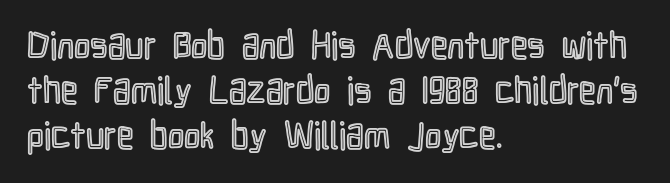
{"italic": "no", "width": "condensed", "x_height": "medium", "monospaced": "no", "underline": "no", "align": "left", "line_spacing_ratio": 1.22, "letter_spacing": "normal", "letter_spacing_em": 0.0, "glyph_px": 37}
